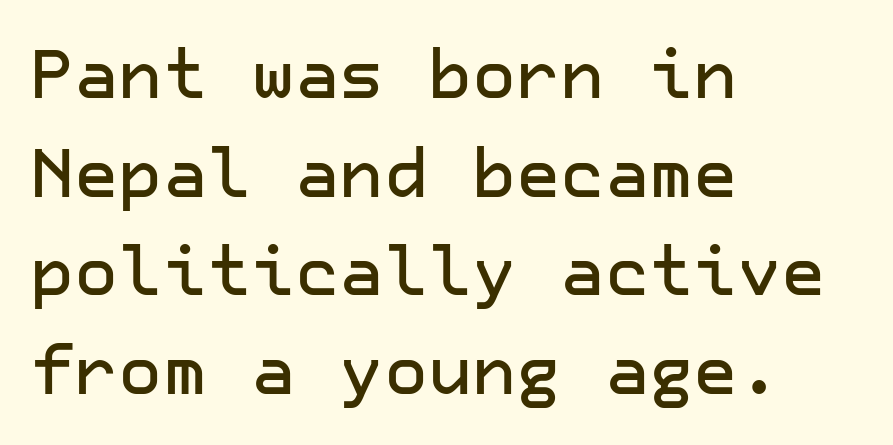
Designer's note — italics off, roman on. Short note: letters normally spaced. Vertical spacing — default. Casual observation: everything's shoved over to the left. Words float on clear page, feet unadorned. What kind of face is this? One without serifs — a sans.
